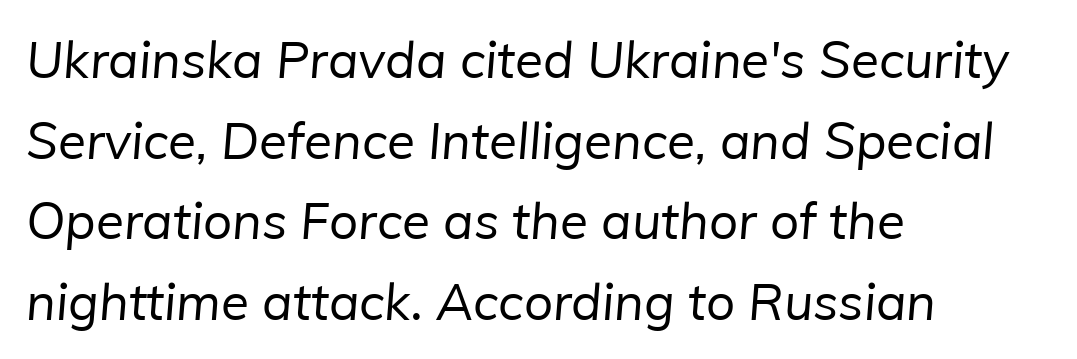
Q: Is the text bold? A: No.
Q: Is the typeface a serif or a sans-serif typeface? A: Sans-serif.
Q: Is the text underlined? A: No.
Q: How is the paragraph aligned? A: Left-aligned.
Q: Is the spacing between letters normal or unusually wide? A: Normal.
Q: Is the spacing between lines tight, normal or loose? A: Normal.
Q: Width (condensed, normal, or wide)? A: Normal.
Q: Stroke contrast? A: Low.
Q: x-height? A: Medium.
Q: Monospaced? A: No.
